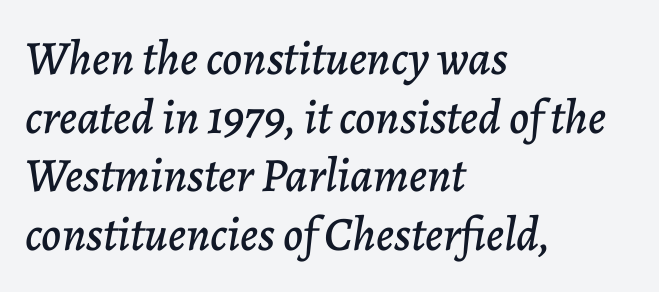
The image shows 48 px text type, italic (leaning right); set left-aligned, line spacing 1.22x, normal letter spacing, not underlined; low stroke contrast and a medium x-height.
